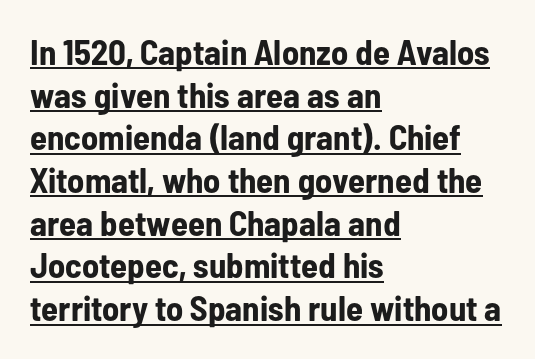
The image shows 35 px bold, condensed sans-serif type, upright; set left-aligned, line spacing 1.22x, normal letter spacing, underlined; low stroke contrast and a medium x-height.
